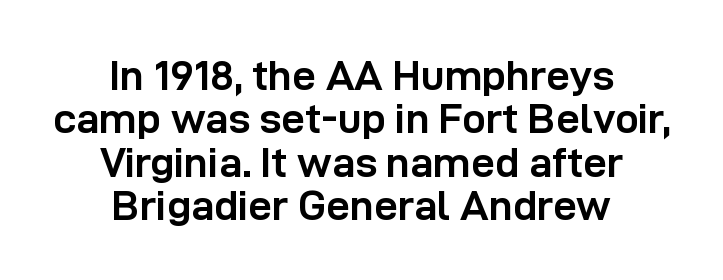
Q: Is the text bold? A: Yes.
Q: Is the text italic (slanted)? A: No, it is upright.
Q: Is the typeface a serif or a sans-serif typeface? A: Sans-serif.
Q: Is the text underlined? A: No.
Q: How is the paragraph aligned? A: Centered.
Q: Is the spacing between letters normal or unusually wide? A: Normal.
Q: Is the spacing between lines tight, normal or loose? A: Tight.
Q: Width (condensed, normal, or wide)? A: Normal.
Q: Stroke contrast? A: Low.
Q: x-height? A: Medium.
Q: Monospaced? A: No.
